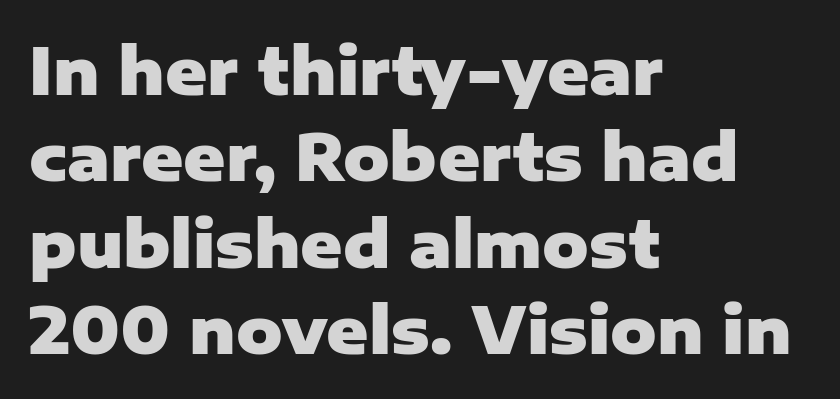
Q: Is the text bold? A: Yes.
Q: Is the text italic (slanted)? A: No, it is upright.
Q: Is the typeface a serif or a sans-serif typeface? A: Sans-serif.
Q: Is the text underlined? A: No.
Q: How is the paragraph aligned? A: Left-aligned.
Q: Is the spacing between letters normal or unusually wide? A: Normal.
Q: Is the spacing between lines tight, normal or loose? A: Normal.
Q: Width (condensed, normal, or wide)? A: Normal.
Q: Stroke contrast? A: Low.
Q: x-height? A: Medium.
Q: Monospaced? A: No.
